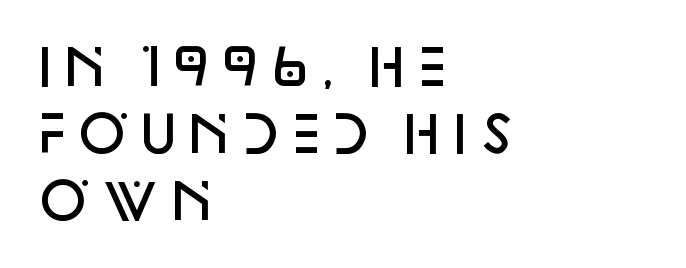
The image shows 49 px semibold sans-serif type, upright; set left-aligned, normal line spacing (1.37x), normal letter spacing, not underlined; low stroke contrast and a large x-height.
